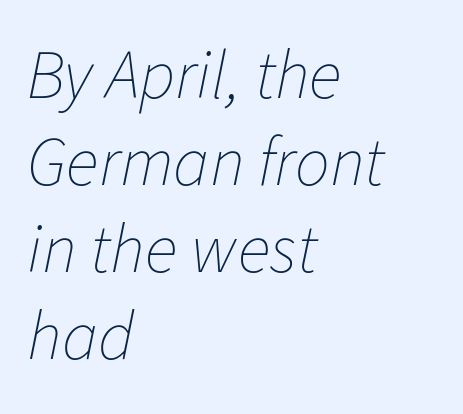
The image shows 69 px thin type, italic (leaning right); set left-aligned, normal line spacing (1.26x), normal letter spacing, not underlined; low stroke contrast and a medium x-height.
